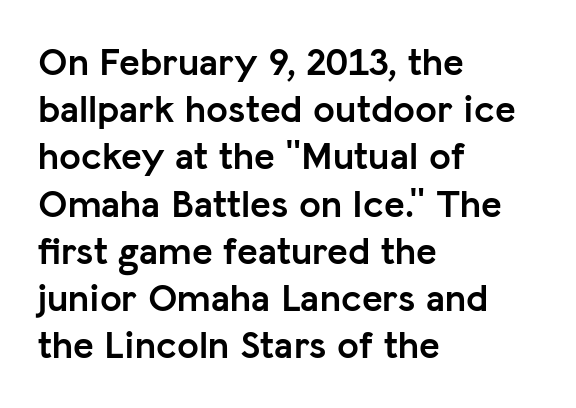
No feet cap the strokes, marking this as sans-serif type. Character widths vary here, with narrow letters taking less room than wide ones. Teacher's note: observe the even left margin — that is flush-left alignment. Ascenders rise straight up at ninety degrees. Tracking here is standard; glyphs follow each other at the usual distance.
